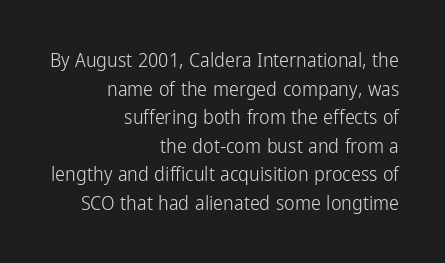
{"italic": "no", "bold": "no", "underline": "no", "align": "right", "line_spacing": "normal", "line_spacing_ratio": 1.43, "letter_spacing": "normal", "letter_spacing_em": 0.0, "glyph_px": 20}
